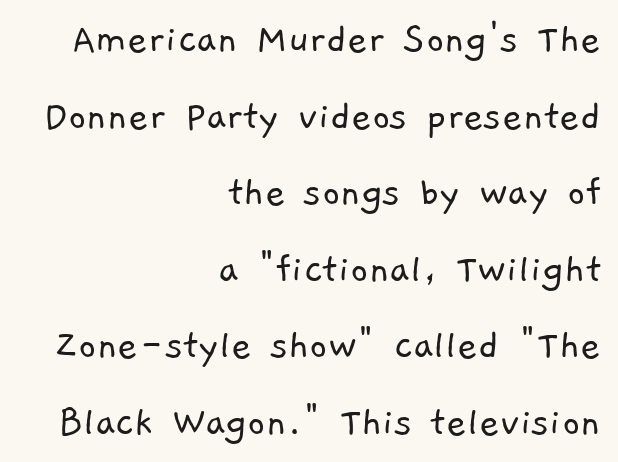
Q: Is the text bold? A: No.
Q: Is the typeface a serif or a sans-serif typeface? A: Sans-serif.
Q: Is the text underlined? A: No.
Q: How is the paragraph aligned? A: Right-aligned.
Q: Is the spacing between letters normal or unusually wide? A: Normal.
Q: Width (condensed, normal, or wide)? A: Normal.
Q: Stroke contrast? A: Low.
Q: x-height? A: Medium.
Q: Monospaced? A: No.
